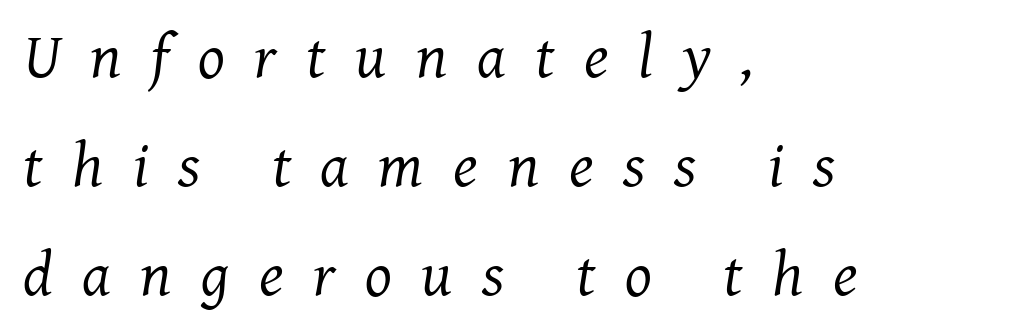
Q: Is the text bold? A: No.
Q: Is the text italic (slanted)? A: Yes, it leans right by about 7 degrees.
Q: Is the typeface a serif or a sans-serif typeface? A: Serif.
Q: Is the text underlined? A: No.
Q: How is the paragraph aligned? A: Left-aligned.
Q: Is the spacing between letters normal or unusually wide? A: Unusually wide.
Q: Width (condensed, normal, or wide)? A: Normal.
Q: Stroke contrast? A: Medium.
Q: x-height? A: Medium.
Q: Monospaced? A: No.
